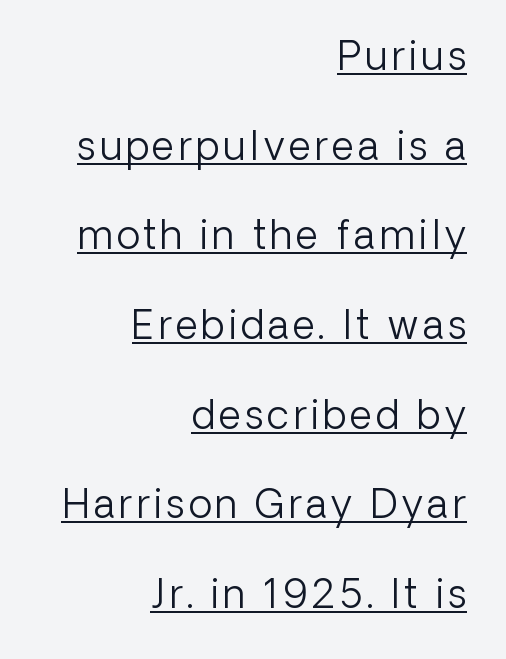
The image shows 39 px light sans-serif type, upright; set right-aligned, loose line spacing (2.3x), underlined; low stroke contrast and a medium x-height.
